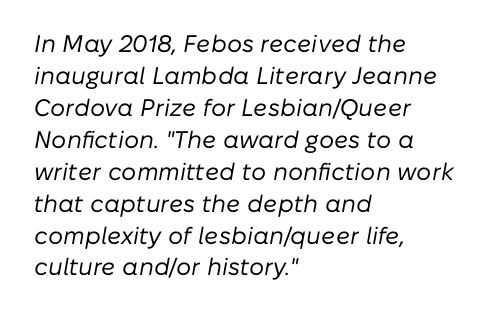
If you measured baseline to baseline, you'd find a middling distance. Alignment: flush left. Designer's note — italics engaged. Each row of text sits above clean, open space. Letters have the restrained weight of plain body copy at most. These lines keep a tight, regular rhythm from letter to letter.
